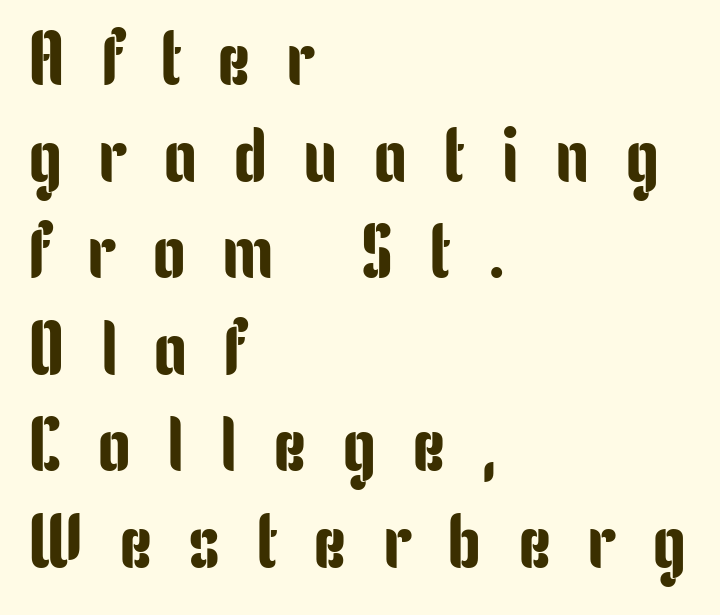
The image shows 76 px condensed sans-serif type, upright; set left-aligned, normal line spacing (1.27x), unusually wide letter spacing (+0.47 em), not underlined; low stroke contrast and a medium x-height.
